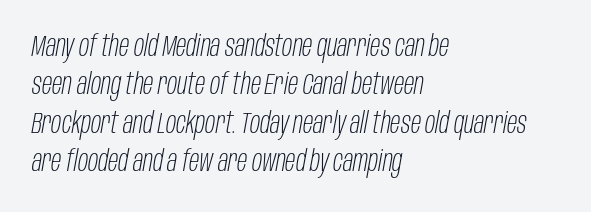
The image shows 30 px light, condensed type, italic (leaning right); set left-aligned, normal line spacing (1.28x), normal letter spacing, not underlined; low stroke contrast and a large x-height.
